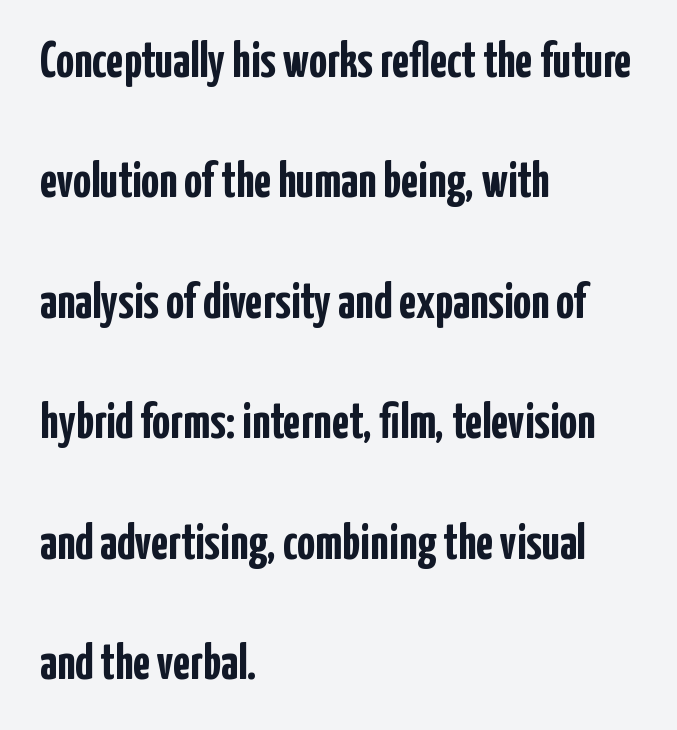
The baseline area is clear. The typesetting leans heavy: a genuine bold. A typesetter would call this zero additional tracking. The letters stand upright; this is a roman face.
